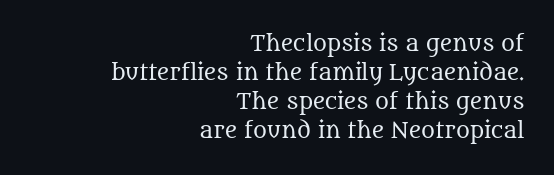
The image shows 21 px text type, upright; set right-aligned, normal line spacing (1.38x), normal letter spacing, not underlined.
